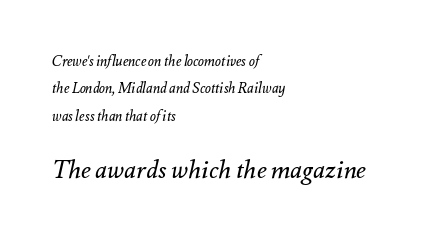
Q: Is the text bold? A: No.
Q: Is the text italic (slanted)? A: Yes, it leans right by about 12 degrees.
Q: Is the text underlined? A: No.
Q: How is the paragraph aligned? A: Left-aligned.
Q: Is the spacing between letters normal or unusually wide? A: Normal.
Q: Is the spacing between lines tight, normal or loose? A: Loose.
Q: Which block of text is set in a larger size, the first (top) or the second (bottom)? A: The second (bottom) one.
